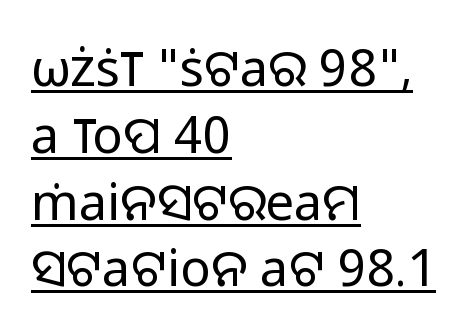
{"serif": "no", "italic": "no", "bold": "no", "weight": "regular", "width": "normal", "stroke_contrast": "low", "x_height": "medium", "monospaced": "no", "underline": "yes", "align": "left", "line_spacing": "normal", "line_spacing_ratio": 1.31, "letter_spacing": "normal", "letter_spacing_em": 0.0, "glyph_px": 51}
